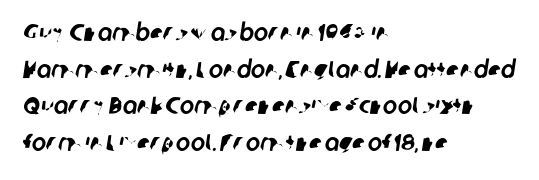
{"underline": "no", "align": "left", "line_spacing": "normal", "line_spacing_ratio": 1.53, "letter_spacing": "normal", "letter_spacing_em": 0.0, "glyph_px": 24}
